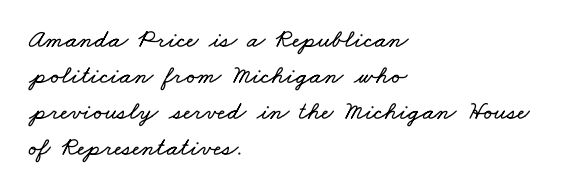
{"underline": "no", "align": "left", "line_spacing": "normal", "line_spacing_ratio": 1.39, "letter_spacing": "normal", "letter_spacing_em": 0.0, "glyph_px": 26}
